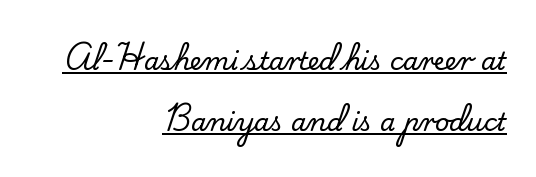
Q: Is the text italic (slanted)? A: Yes.
Q: Is the text underlined? A: Yes.
Q: How is the paragraph aligned? A: Right-aligned.
Q: Is the spacing between letters normal or unusually wide? A: Normal.
Q: Is the spacing between lines tight, normal or loose? A: Loose.
